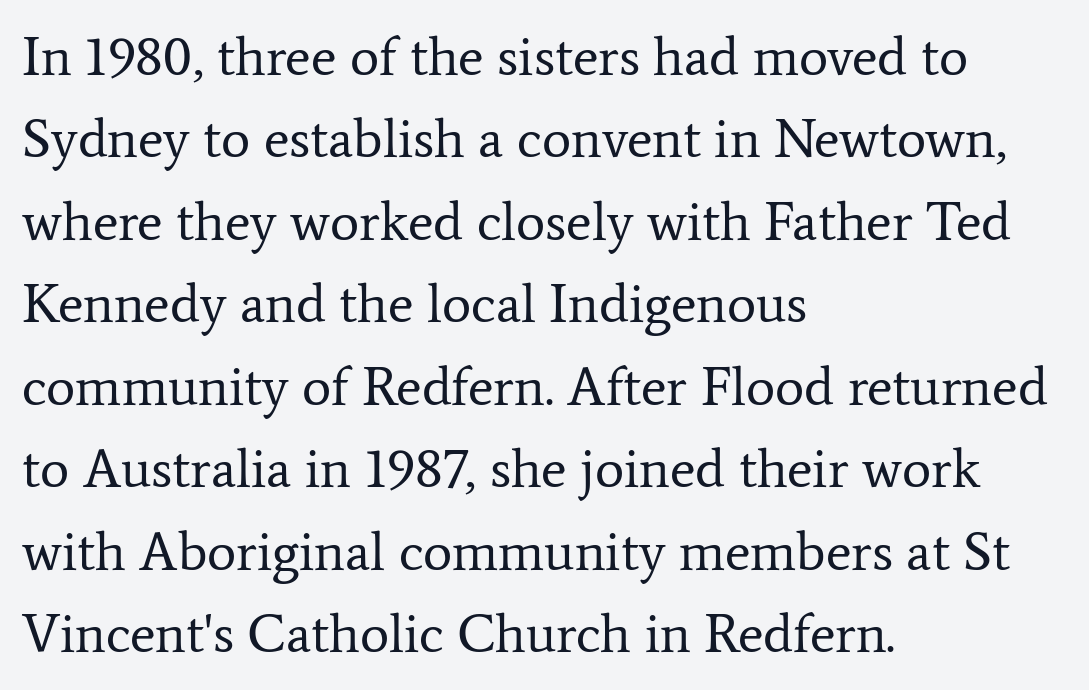
Q: Is the text bold? A: No.
Q: Is the text italic (slanted)? A: No, it is upright.
Q: Is the typeface a serif or a sans-serif typeface? A: Serif.
Q: Is the text underlined? A: No.
Q: How is the paragraph aligned? A: Left-aligned.
Q: Is the spacing between letters normal or unusually wide? A: Normal.
Q: Is the spacing between lines tight, normal or loose? A: Normal.
Q: Width (condensed, normal, or wide)? A: Normal.
Q: Stroke contrast? A: Low.
Q: x-height? A: Medium.
Q: Monospaced? A: No.
